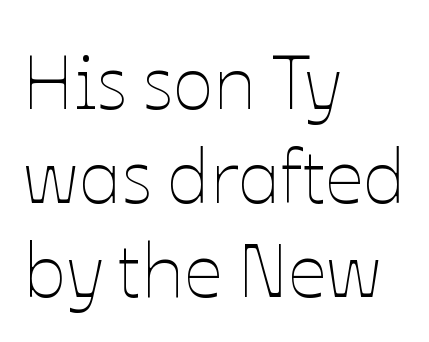
Tracking here is standard; glyphs follow each other at the usual distance. Every character sits straight up, as roman type does. Stroke mass is kept to a normal reading level or below. Spacing verdict: proportional, widths tailored to each character.
